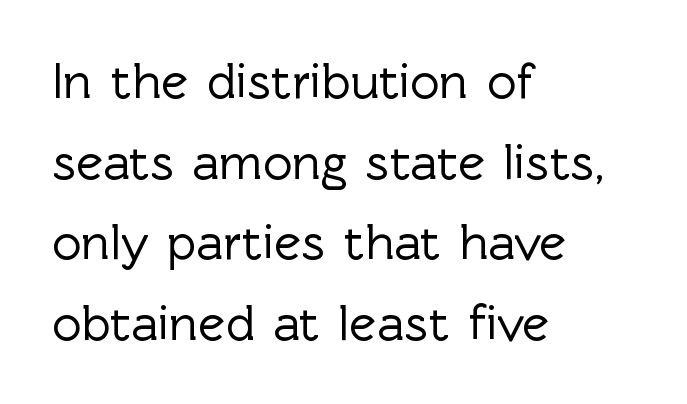
{"serif": "no", "italic": "no", "width": "normal", "x_height": "medium", "monospaced": "no", "underline": "no", "align": "left", "line_spacing": "normal", "line_spacing_ratio": 1.58, "letter_spacing": "normal", "letter_spacing_em": 0.0, "glyph_px": 51}
